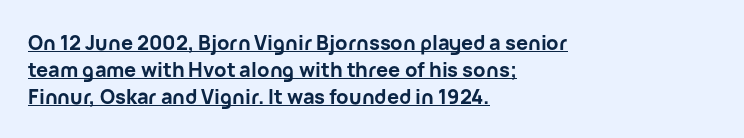
Q: Is the text bold? A: Yes.
Q: Is the text italic (slanted)? A: No, it is upright.
Q: Is the text underlined? A: Yes.
Q: How is the paragraph aligned? A: Left-aligned.
Q: Is the spacing between letters normal or unusually wide? A: Normal.
Q: Is the spacing between lines tight, normal or loose? A: Normal.
